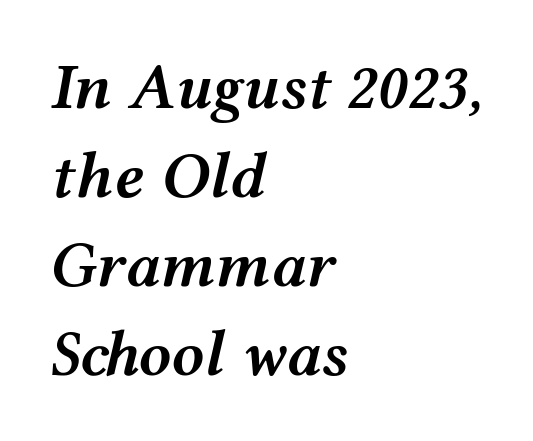
The rag falls on the right side of this text block. Is this a fixed-width face? No — the glyphs have proportional, varying widths. Words float on clear page, feet unadorned. Stroke thickness is moderately raised; the sample reads as semibold. Leading: standard. Designer's note — italics engaged.
